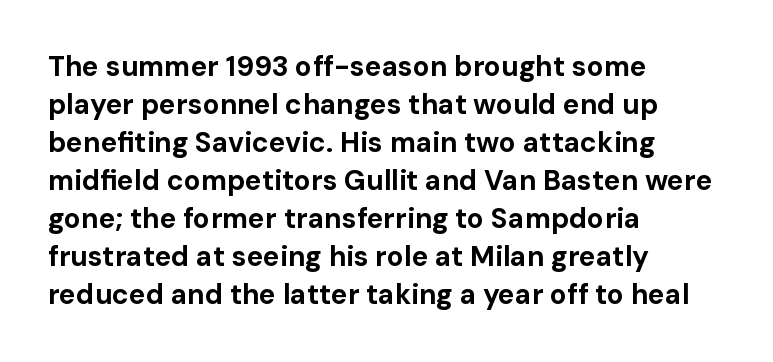
The space beneath each line is pristine and unruled. The characters look thick and weighty, a clear bold. Note the varied advance widths — an 'i' is clearly narrower than an 'm'. Unlike a traditional serif, this face leaves its strokes unadorned.
